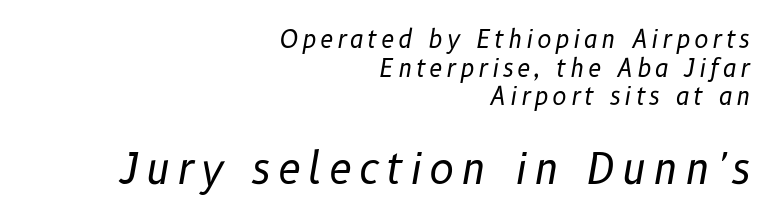
Q: Is the text bold? A: No.
Q: Is the text italic (slanted)? A: Yes, it leans right by about 10 degrees.
Q: Is the text underlined? A: No.
Q: How is the paragraph aligned? A: Right-aligned.
Q: Which block of text is set in a larger size, the first (top) or the second (bottom)? A: The second (bottom) one.
Q: Width (condensed, normal, or wide)? A: Normal.
Q: Stroke contrast? A: Low.
Q: x-height? A: Medium.
Q: Monospaced? A: No.
